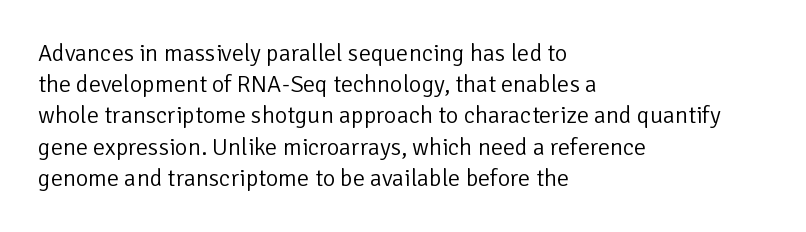
Q: Is the text bold? A: No.
Q: Is the text italic (slanted)? A: No, it is upright.
Q: Is the text underlined? A: No.
Q: How is the paragraph aligned? A: Left-aligned.
Q: Is the spacing between letters normal or unusually wide? A: Normal.
Q: Is the spacing between lines tight, normal or loose? A: Normal.
